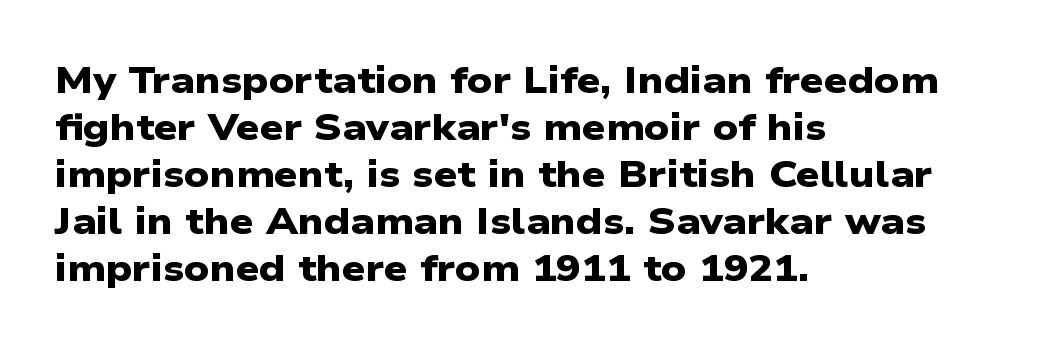
The image shows 37 px heavy, wide sans-serif type; set left-aligned, normal line spacing (1.27x), normal letter spacing, not underlined; low stroke contrast and a medium x-height.
